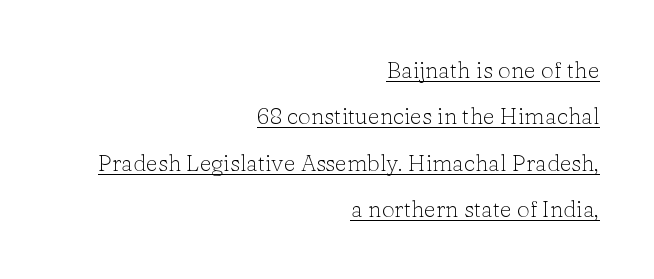
Q: Is the text bold? A: No.
Q: Is the text italic (slanted)? A: No, it is upright.
Q: Is the text underlined? A: Yes.
Q: How is the paragraph aligned? A: Right-aligned.
Q: Is the spacing between letters normal or unusually wide? A: Normal.
Q: Is the spacing between lines tight, normal or loose? A: Loose.
